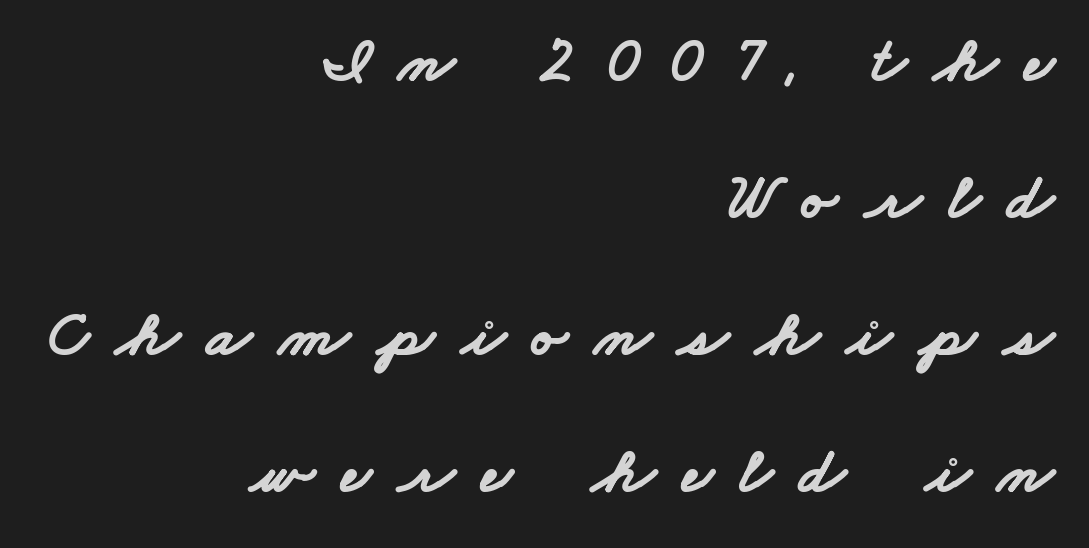
The image shows 65 px bold, wide sans-serif type; set right-aligned, loose line spacing (2.11x), unusually wide letter spacing (+0.42 em), not underlined; low stroke contrast and a small x-height.
